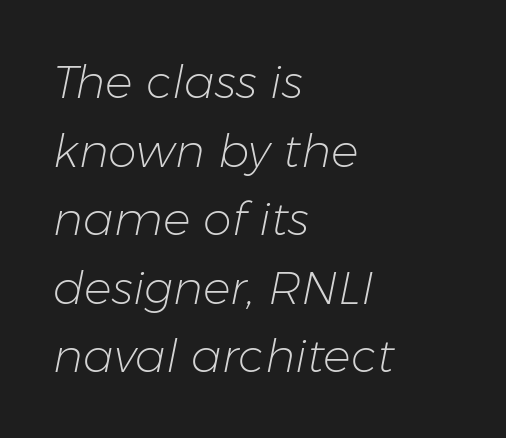
The image shows 46 px light type, italic (leaning right); set left-aligned, normal line spacing (1.49x), normal letter spacing, not underlined; low stroke contrast and a medium x-height.
